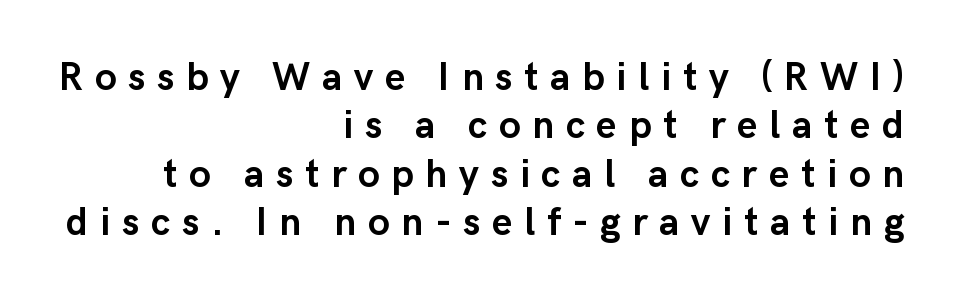
Q: Is the text bold? A: Yes.
Q: Is the text italic (slanted)? A: No, it is upright.
Q: Is the typeface a serif or a sans-serif typeface? A: Sans-serif.
Q: Is the text underlined? A: No.
Q: How is the paragraph aligned? A: Right-aligned.
Q: Is the spacing between letters normal or unusually wide? A: Unusually wide.
Q: Width (condensed, normal, or wide)? A: Normal.
Q: Stroke contrast? A: Low.
Q: x-height? A: Medium.
Q: Monospaced? A: No.
